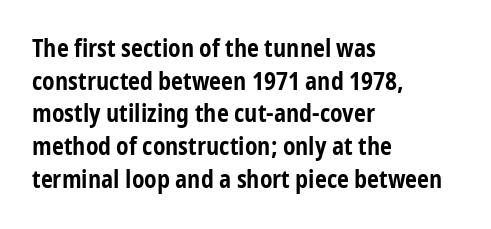
{"italic": "no", "bold": "yes", "underline": "no", "align": "left", "line_spacing": "normal", "line_spacing_ratio": 1.36, "letter_spacing": "normal", "letter_spacing_em": 0.0, "glyph_px": 24}
